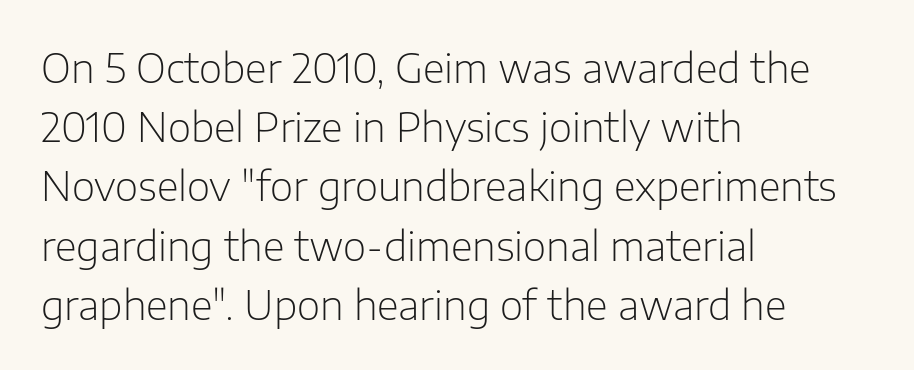
Q: Is the text bold? A: No.
Q: Is the text italic (slanted)? A: No, it is upright.
Q: Is the typeface a serif or a sans-serif typeface? A: Sans-serif.
Q: Is the text underlined? A: No.
Q: How is the paragraph aligned? A: Left-aligned.
Q: Is the spacing between letters normal or unusually wide? A: Normal.
Q: Is the spacing between lines tight, normal or loose? A: Normal.
Q: Width (condensed, normal, or wide)? A: Normal.
Q: Stroke contrast? A: Low.
Q: x-height? A: Medium.
Q: Monospaced? A: No.
